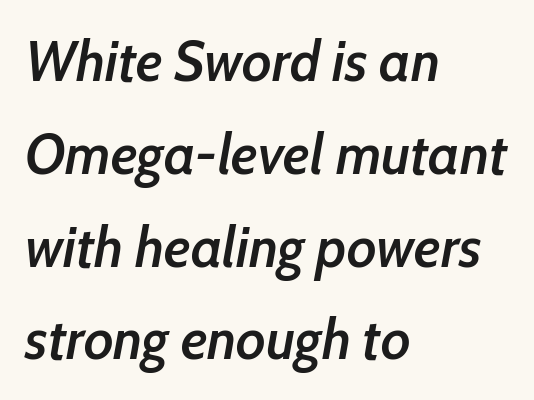
The image shows 58 px semibold, condensed type, italic (leaning right); set left-aligned, normal line spacing (1.6x), normal letter spacing, not underlined; low stroke contrast and a medium x-height.
